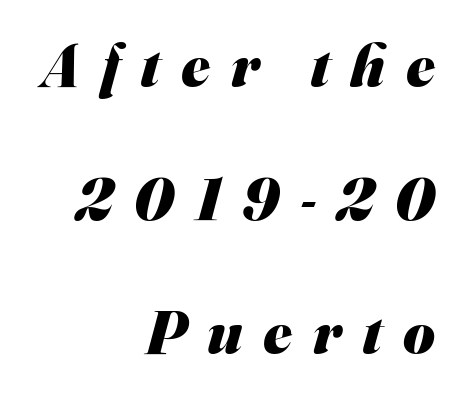
Q: Is the text bold? A: Yes.
Q: Is the typeface a serif or a sans-serif typeface? A: Sans-serif.
Q: Is the text underlined? A: No.
Q: How is the paragraph aligned? A: Right-aligned.
Q: Is the spacing between letters normal or unusually wide? A: Unusually wide.
Q: Is the spacing between lines tight, normal or loose? A: Loose.
Q: Width (condensed, normal, or wide)? A: Normal.
Q: Stroke contrast? A: Medium.
Q: x-height? A: Small.
Q: Monospaced? A: No.
